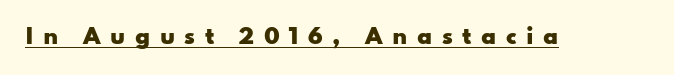
Q: Is the text bold? A: Yes.
Q: Is the text italic (slanted)? A: No, it is upright.
Q: Is the text underlined? A: Yes.
Q: Is the spacing between letters normal or unusually wide? A: Unusually wide.
